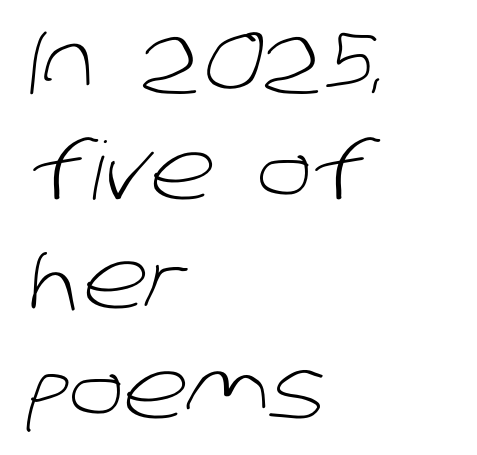
The rendering uses natural spacing where letterforms have individual widths. The typeface chosen for these lines omits serifs. Horizontal alignment here is leftward, the default for most running prose. Tracking here is standard; glyphs follow each other at the usual distance. Think standard paragraph weight, or any step lighter than that. One glance says typical: line gaps are just what's usual.
